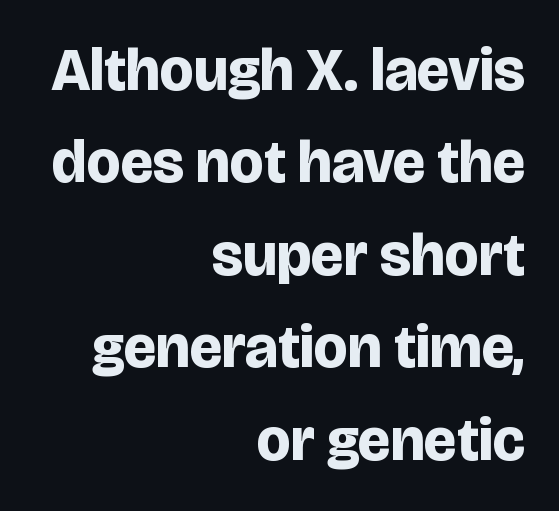
The image shows 60 px bold sans-serif type, upright; set right-aligned, normal line spacing (1.54x), normal letter spacing, not underlined; low stroke contrast and a large x-height.
